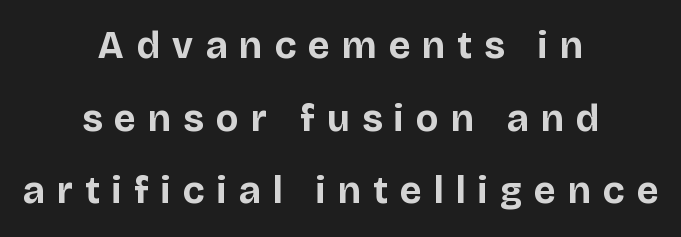
Substantial extra tracking has been applied to these lines. You can tell it's not italic because the verticals are truly vertical. The passage is arranged like a title page — every line centered. Spacing verdict: proportional, widths tailored to each character.
